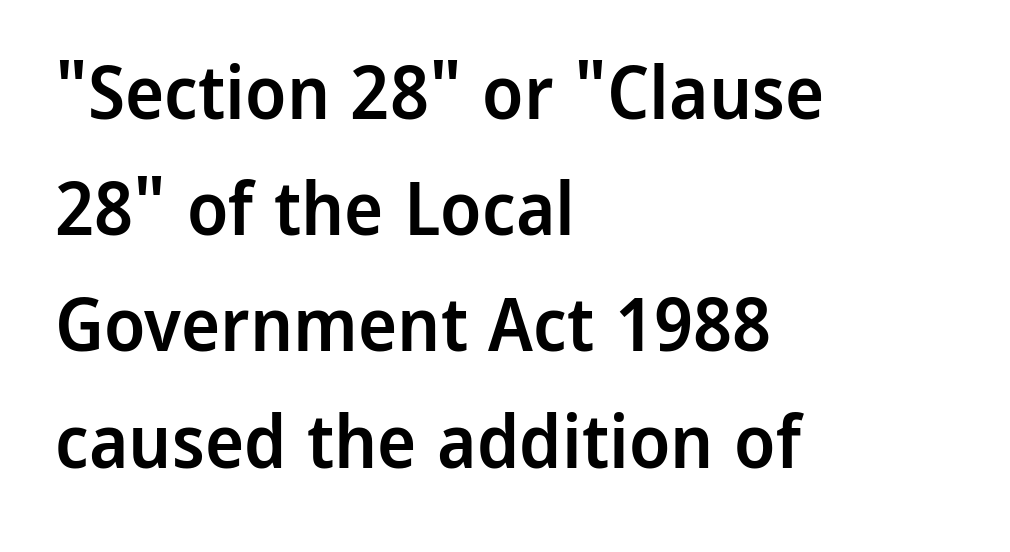
{"serif": "no", "italic": "no", "bold": "semi", "weight": "semibold", "width": "normal", "stroke_contrast": "low", "x_height": "medium", "monospaced": "no", "underline": "no", "align": "left", "line_spacing": "normal", "line_spacing_ratio": 1.57, "letter_spacing": "normal", "letter_spacing_em": 0.0, "glyph_px": 74}
